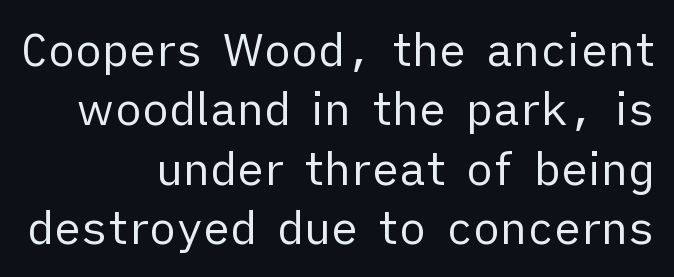
The image shows 45 px regular-weight sans-serif type, upright; set right-aligned, normal line spacing (1.32x), normal letter spacing, not underlined; low stroke contrast and a medium x-height.
